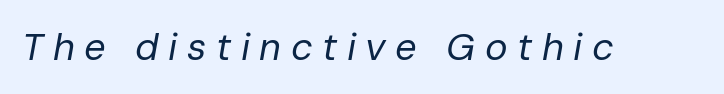
The whole block is typeset with a tilt. Each word looks stretched out because of the extra space between its letters. Each stroke keeps to a modest, everyday thickness or less. Is this a fixed-width face? No — the glyphs have proportional, varying widths.
